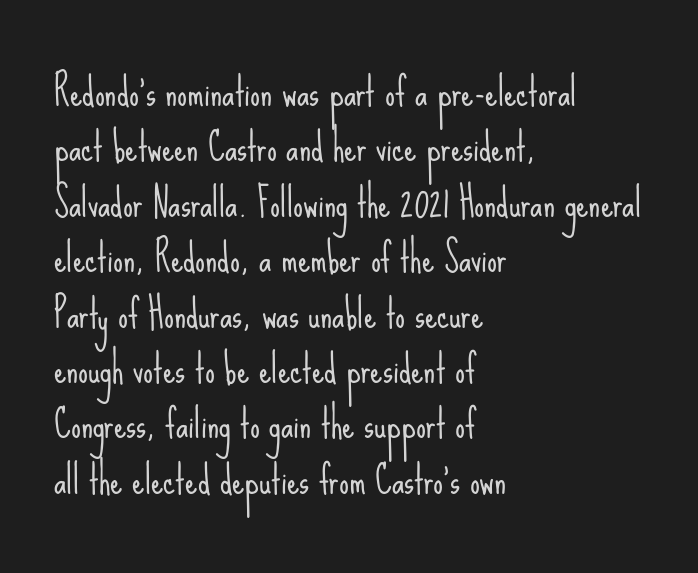
Alignment: flush left. Each new line begins a customary step beneath the previous one. Observe the ordinary spacing: letters are neighbours, not strangers. Posture: straight, roman, zero tilt. You could not count columns in this text — the font is proportionally spaced. The passage shown is not bold in any degree.
